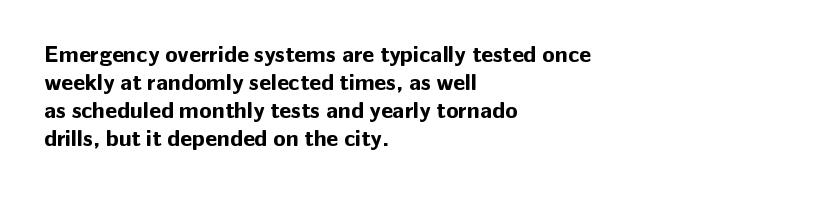
Q: Is the text bold? A: Yes.
Q: Is the text italic (slanted)? A: No, it is upright.
Q: Is the text underlined? A: No.
Q: How is the paragraph aligned? A: Left-aligned.
Q: Is the spacing between letters normal or unusually wide? A: Normal.
